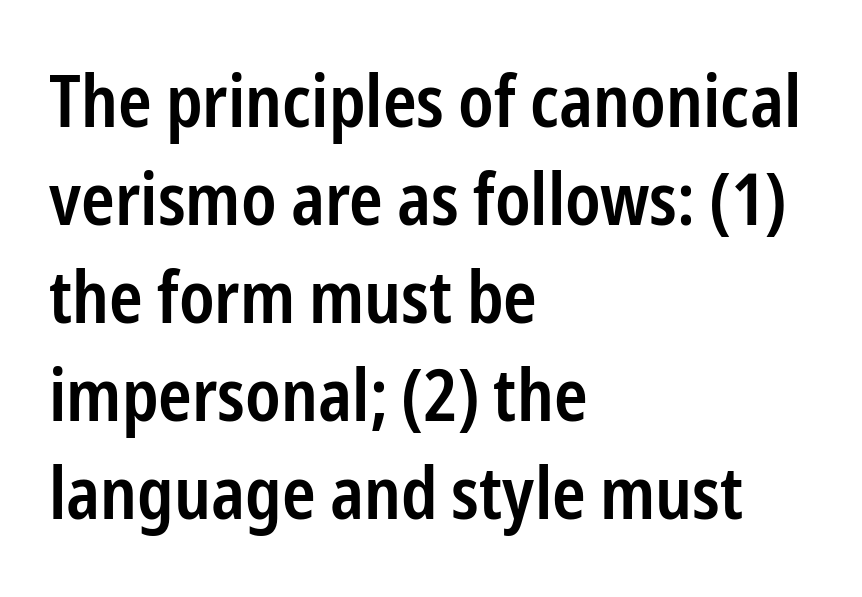
The image shows 72 px semibold, condensed sans-serif type, upright; set left-aligned, normal line spacing (1.36x), normal letter spacing, not underlined; low stroke contrast and a medium x-height.
